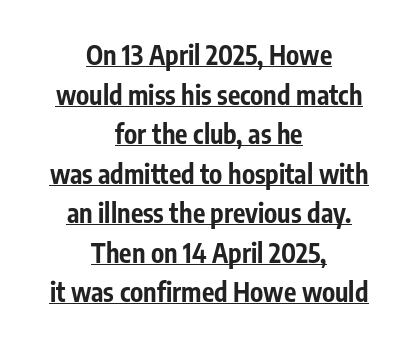
{"italic": "no", "bold": "yes", "underline": "yes", "align": "center", "line_spacing": "normal", "line_spacing_ratio": 1.52, "letter_spacing": "normal", "letter_spacing_em": 0.0, "glyph_px": 26}
